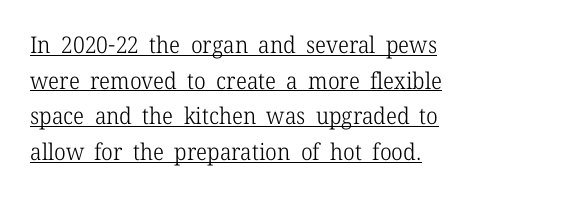
{"italic": "no", "bold": "no", "underline": "yes", "align": "left", "line_spacing": "normal", "line_spacing_ratio": 1.55, "letter_spacing": "normal", "letter_spacing_em": 0.0, "glyph_px": 23}
